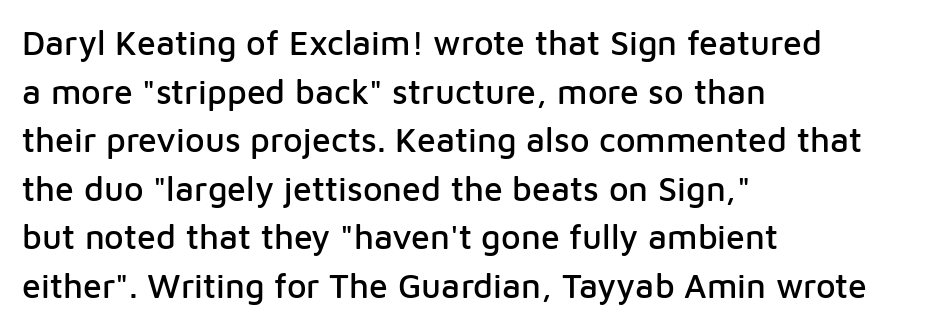
The type sits square on the baseline with zero lean. Reading down the column, the eye jumps a familiar distance to each next line. What kind of face is this? One without serifs — a sans. A classic flush-left, rag-right setting is used for this passage.
